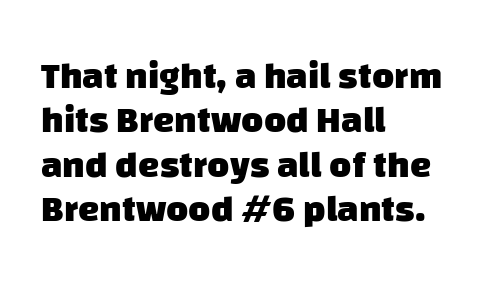
The image shows 38 px heavy sans-serif type; set left-aligned, line spacing 1.17x, normal letter spacing, not underlined; low stroke contrast and a large x-height.
